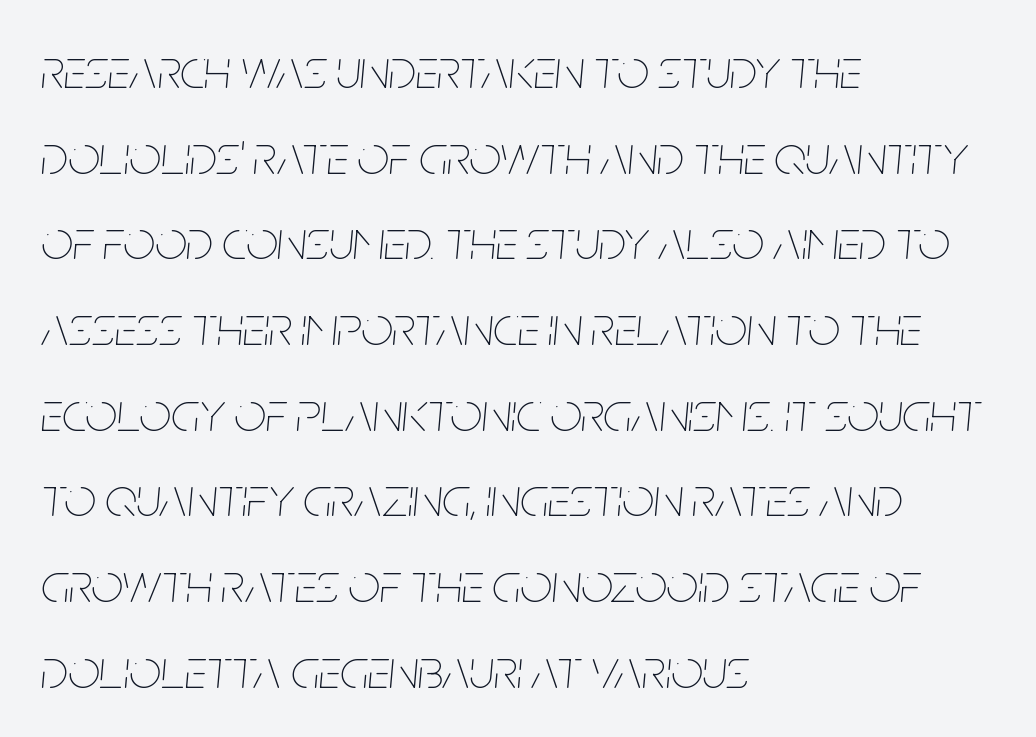
{"italic": "yes", "lean": "right", "slant_degrees": 5, "bold": "no", "weight": "thin", "width": "condensed", "stroke_contrast": "low", "x_height": "large", "monospaced": "no", "underline": "no", "align": "left", "line_spacing": "normal", "line_spacing_ratio": 1.53, "letter_spacing": "normal", "letter_spacing_em": 0.0, "glyph_px": 56}
